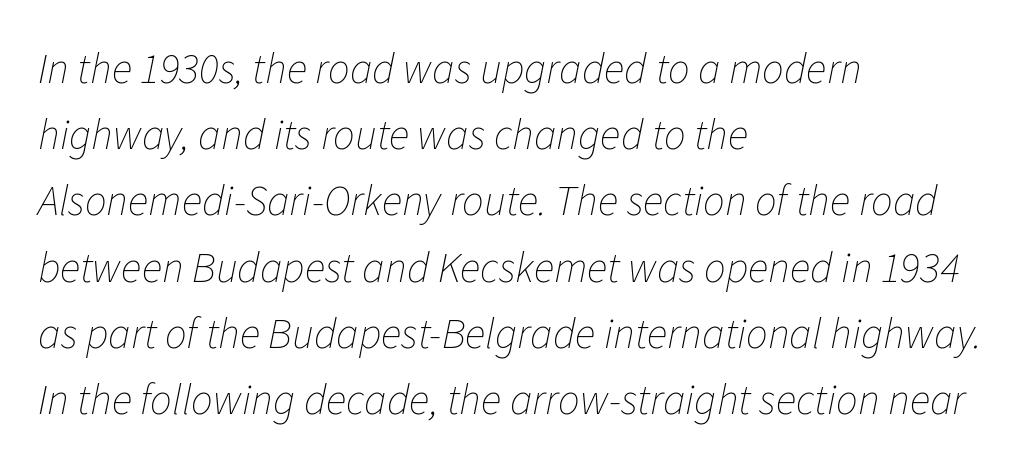
Is the block centered? No — it sits flush against the left margin. How are the letters spaced? Ordinarily, with no added tracking. Here the designer chose a conventional face with non-uniform glyph widths. A light-to-regular cut is what we see here. Words float on clear page, feet unadorned. The passage shown leans; its letterforms are oblique.
